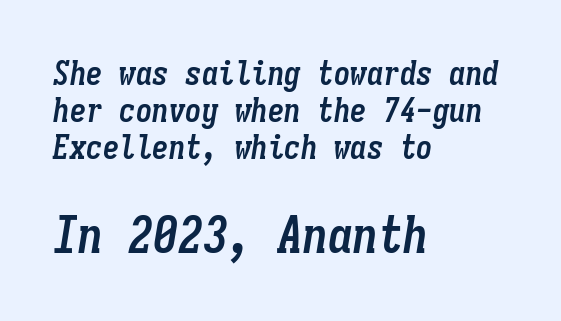
Q: Is the text bold? A: Yes.
Q: Is the text italic (slanted)? A: Yes, it leans right by about 9 degrees.
Q: Is the text underlined? A: No.
Q: How is the paragraph aligned? A: Left-aligned.
Q: Is the spacing between letters normal or unusually wide? A: Normal.
Q: Is the spacing between lines tight, normal or loose? A: Tight.
Q: Which block of text is set in a larger size, the first (top) or the second (bottom)? A: The second (bottom) one.
Q: Width (condensed, normal, or wide)? A: Condensed.
Q: Stroke contrast? A: Low.
Q: x-height? A: Medium.
Q: Monospaced? A: Yes.
